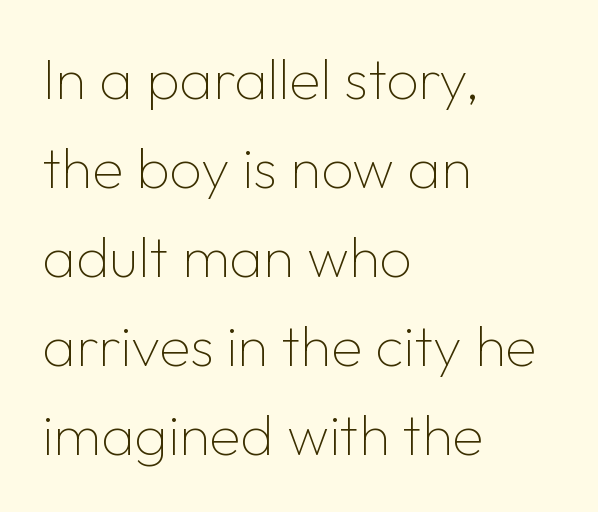
The image shows 57 px thin sans-serif type, upright; set left-aligned, normal line spacing (1.56x), normal letter spacing, not underlined; low stroke contrast and a medium x-height.
